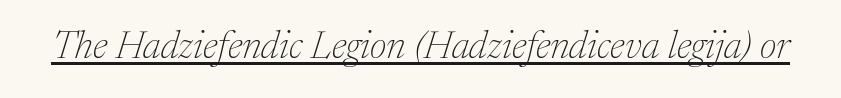
The weight tops out at a normal text grade. Every word sits above its own underline. Little horizontal feet cap the strokes, marking this as serif type. Characters follow at the spacing the type designer built in. Character widths vary here, with narrow letters taking less room than wide ones. Italic: yes, the glyphs are oblique.
